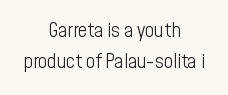
{"italic": "no", "bold": "no", "underline": "no", "align": "center", "line_spacing": "normal", "line_spacing_ratio": 1.57, "letter_spacing": "normal", "letter_spacing_em": 0.0, "glyph_px": 20}
